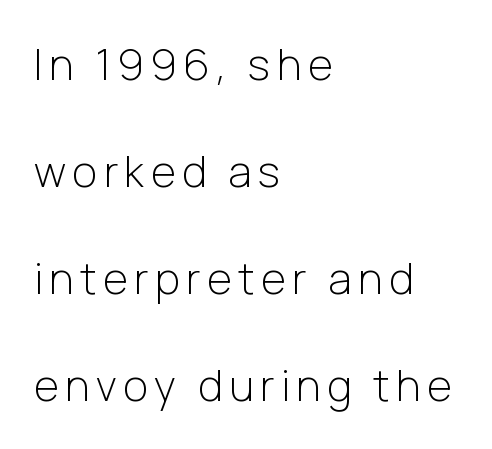
{"serif": "no", "italic": "no", "bold": "no", "weight": "light", "width": "normal", "stroke_contrast": "low", "x_height": "medium", "monospaced": "no", "underline": "no", "align": "left", "line_spacing": "loose", "line_spacing_ratio": 2.49, "glyph_px": 43}
